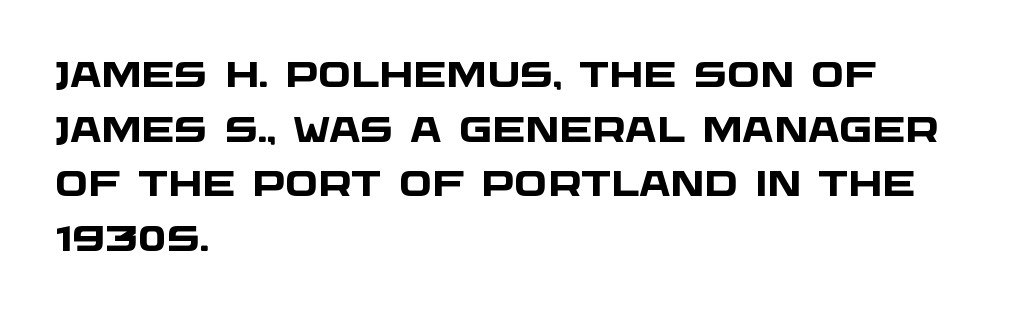
Q: Is the text bold? A: Yes.
Q: Is the typeface a serif or a sans-serif typeface? A: Sans-serif.
Q: Is the text underlined? A: No.
Q: How is the paragraph aligned? A: Left-aligned.
Q: Is the spacing between letters normal or unusually wide? A: Normal.
Q: Is the spacing between lines tight, normal or loose? A: Normal.
Q: Width (condensed, normal, or wide)? A: Wide.
Q: Stroke contrast? A: Low.
Q: x-height? A: Large.
Q: Monospaced? A: No.
